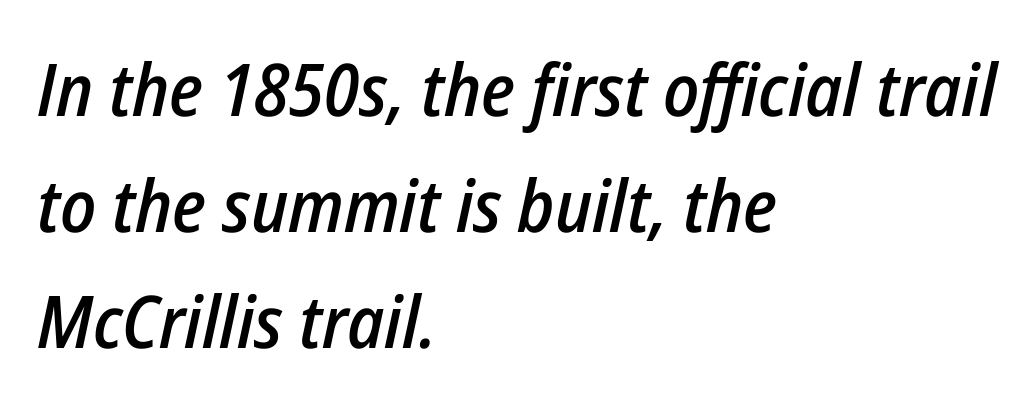
Q: Is the text bold? A: Semi-bold.
Q: Is the text italic (slanted)? A: Yes, it leans right by about 12 degrees.
Q: Is the text underlined? A: No.
Q: How is the paragraph aligned? A: Left-aligned.
Q: Is the spacing between letters normal or unusually wide? A: Normal.
Q: Is the spacing between lines tight, normal or loose? A: Normal.
Q: Width (condensed, normal, or wide)? A: Condensed.
Q: Stroke contrast? A: Low.
Q: x-height? A: Medium.
Q: Monospaced? A: No.
